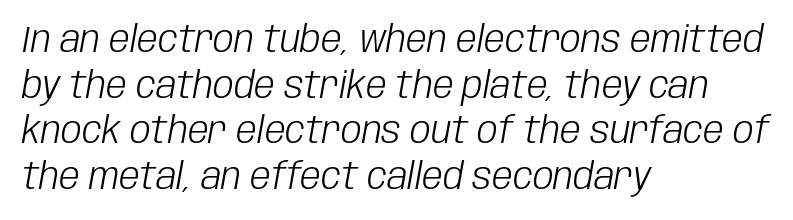
The image shows 37 px light, condensed type, italic (leaning right); set left-aligned, line spacing 1.23x, normal letter spacing, not underlined; low stroke contrast and a large x-height.
